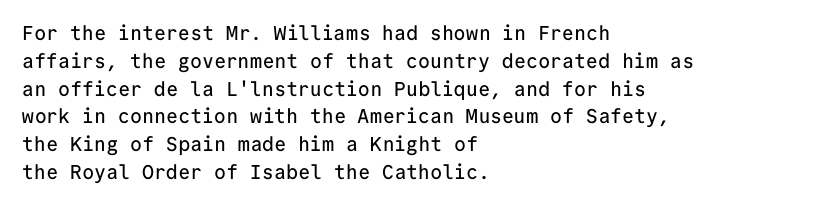
Q: Is the text italic (slanted)? A: No, it is upright.
Q: Is the text underlined? A: No.
Q: How is the paragraph aligned? A: Left-aligned.
Q: Is the spacing between letters normal or unusually wide? A: Normal.
Q: Is the spacing between lines tight, normal or loose? A: Normal.
